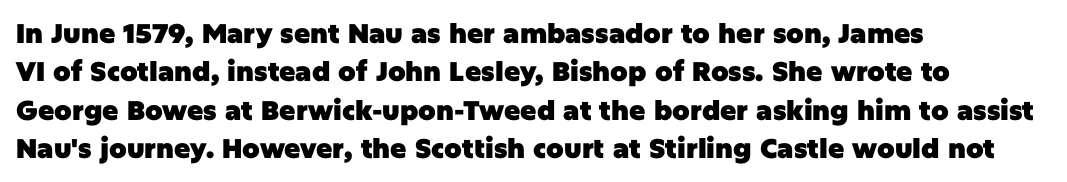
Q: Is the text bold? A: Yes.
Q: Is the text italic (slanted)? A: No, it is upright.
Q: Is the text underlined? A: No.
Q: How is the paragraph aligned? A: Left-aligned.
Q: Is the spacing between letters normal or unusually wide? A: Normal.
Q: Is the spacing between lines tight, normal or loose? A: Normal.
